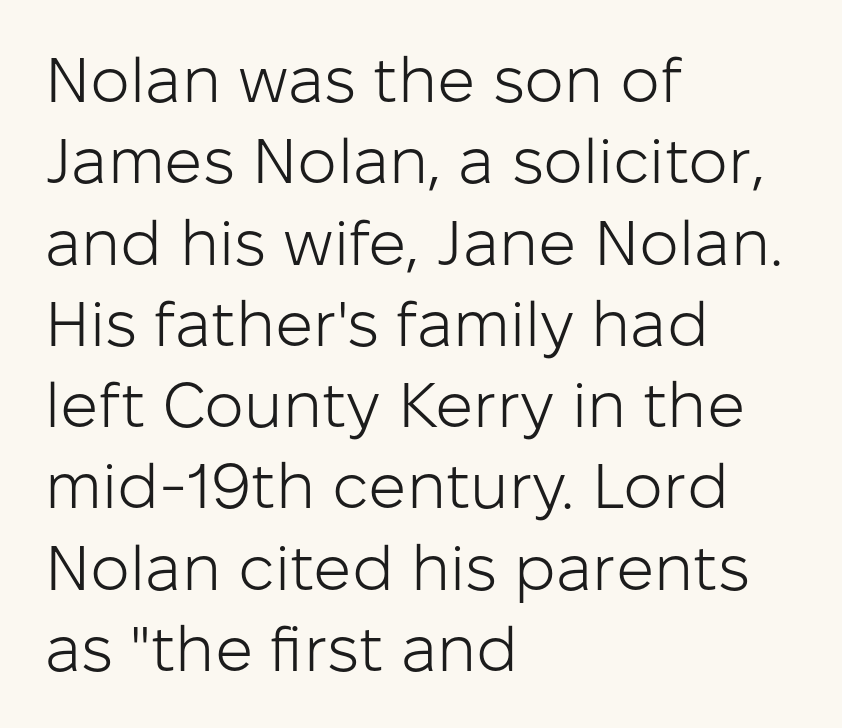
{"serif": "no", "italic": "no", "bold": "no", "weight": "light", "width": "normal", "stroke_contrast": "low", "x_height": "medium", "monospaced": "no", "underline": "no", "align": "left", "line_spacing": "normal", "line_spacing_ratio": 1.29, "letter_spacing": "normal", "letter_spacing_em": 0.0, "glyph_px": 63}
